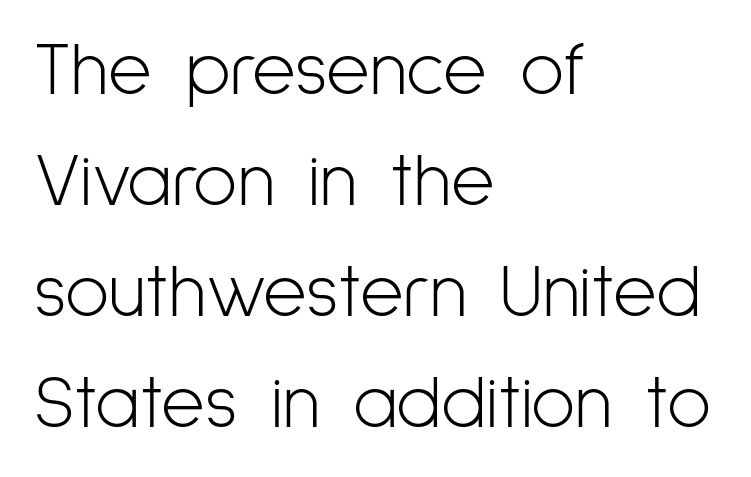
These lines sit exactly where default settings would place them. A typesetter would call this proportional, since set widths differ per character. Teacher's note: observe the even left margin — that is flush-left alignment. A typesetter would mark this as roman, not italic. No word sits above an underline.
